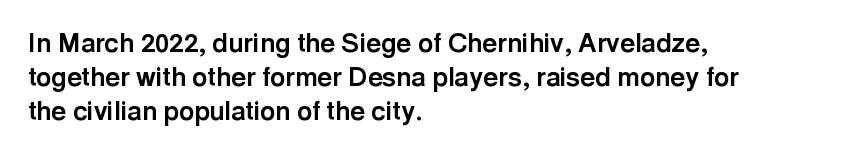
Q: Is the text bold? A: Yes.
Q: Is the text italic (slanted)? A: No, it is upright.
Q: Is the text underlined? A: No.
Q: How is the paragraph aligned? A: Left-aligned.
Q: Is the spacing between letters normal or unusually wide? A: Normal.
Q: Is the spacing between lines tight, normal or loose? A: Normal.
